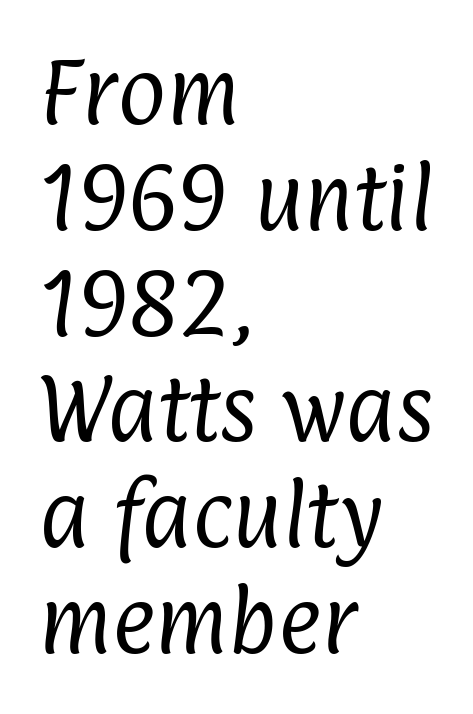
Q: Is the text bold? A: No.
Q: Is the typeface a serif or a sans-serif typeface? A: Sans-serif.
Q: Is the text underlined? A: No.
Q: How is the paragraph aligned? A: Left-aligned.
Q: Is the spacing between letters normal or unusually wide? A: Normal.
Q: Is the spacing between lines tight, normal or loose? A: Normal.
Q: Width (condensed, normal, or wide)? A: Condensed.
Q: Stroke contrast? A: Low.
Q: x-height? A: Medium.
Q: Monospaced? A: No.
